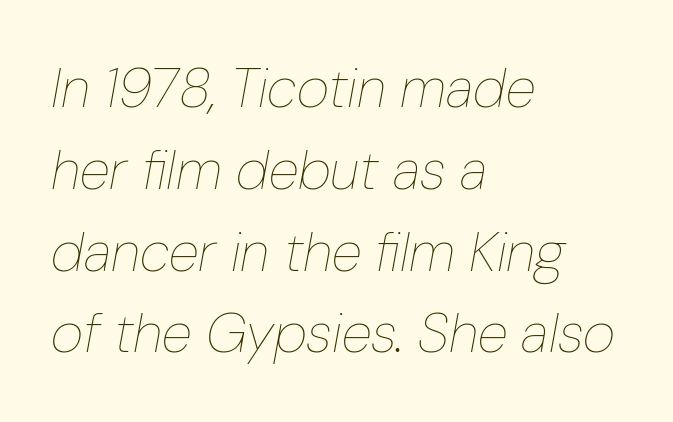
Q: Is the text bold? A: No.
Q: Is the text italic (slanted)? A: Yes, it leans right by about 10 degrees.
Q: Is the text underlined? A: No.
Q: How is the paragraph aligned? A: Left-aligned.
Q: Is the spacing between letters normal or unusually wide? A: Normal.
Q: Is the spacing between lines tight, normal or loose? A: Normal.
Q: Width (condensed, normal, or wide)? A: Condensed.
Q: Stroke contrast? A: Low.
Q: x-height? A: Medium.
Q: Monospaced? A: No.
